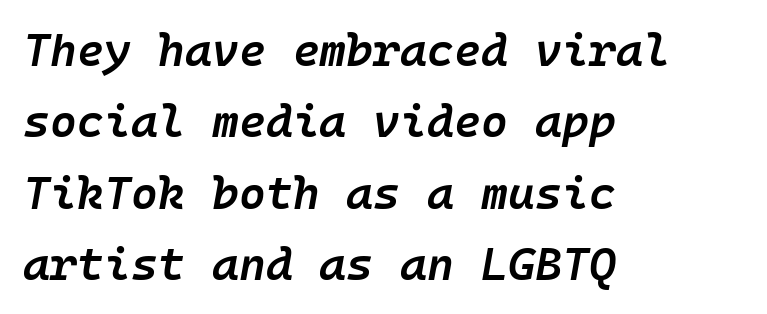
If you measured baseline to baseline, you'd find a middling distance. The tracking reads as untouched default to a designer's eye. As a designer I'd log this as weight 600, semibold. Line beginnings align vertically; line endings do not. The glyphs look as if they've been sheared to an angle. Anything drawn beneath the words? Only blank space.
